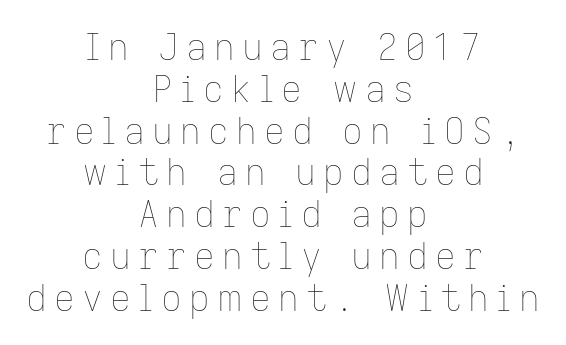
{"italic": "no", "bold": "no", "weight": "thin", "width": "normal", "stroke_contrast": "low", "x_height": "medium", "monospaced": "no", "underline": "no", "align": "center", "line_spacing_ratio": 1.16, "letter_spacing": "wide", "letter_spacing_em": 0.2, "glyph_px": 36}
